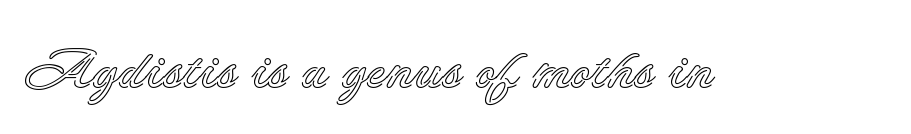
Q: Is the text italic (slanted)? A: Yes.
Q: Is the text underlined? A: No.
Q: Is the spacing between letters normal or unusually wide? A: Normal.
Q: Width (condensed, normal, or wide)? A: Normal.
Q: x-height? A: Small.
Q: Monospaced? A: No.
